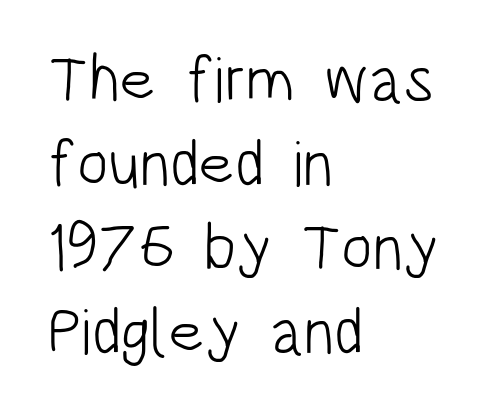
The image shows 65 px light, condensed sans-serif type, upright; set left-aligned, normal line spacing (1.29x), normal letter spacing, not underlined; low stroke contrast and a large x-height.
